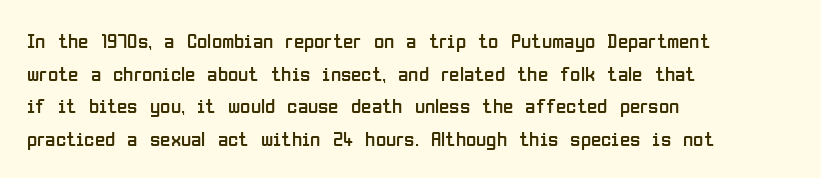
Q: Is the text bold? A: No.
Q: Is the text italic (slanted)? A: No, it is upright.
Q: Is the text underlined? A: No.
Q: How is the paragraph aligned? A: Left-aligned.
Q: Is the spacing between letters normal or unusually wide? A: Normal.
Q: Is the spacing between lines tight, normal or loose? A: Normal.
